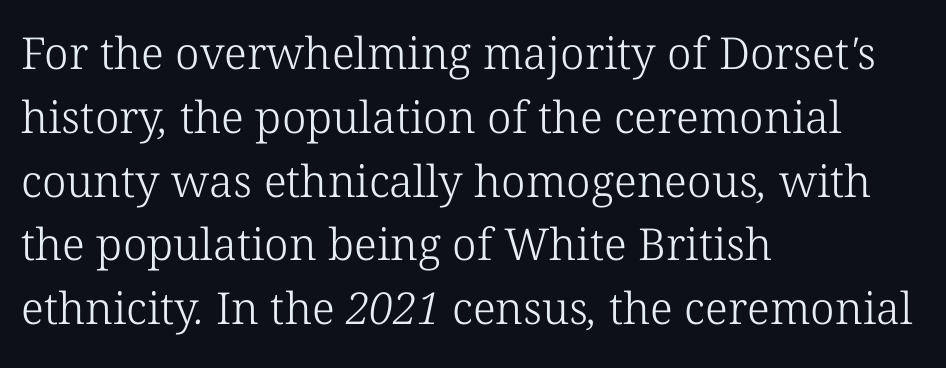
Descenders are the only things crossing below the line. The passage is arranged the way most books set body copy — flush left. Note: serifs present on the glyphs. Do the characters align in a grid? No, the font is proportional.
